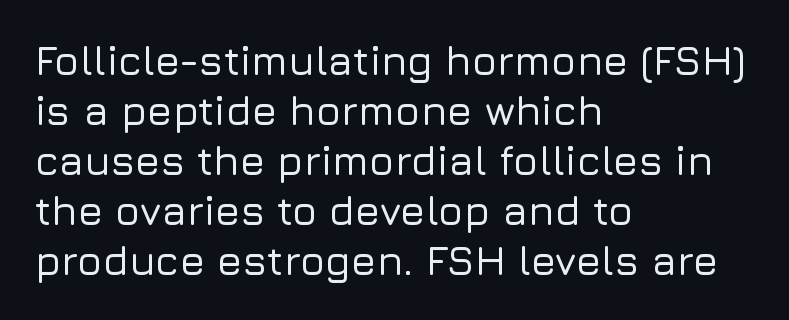
The image shows 41 px sans-serif type, upright; set left-aligned, line spacing 1.22x, normal letter spacing, not underlined; low stroke contrast and a medium x-height.
